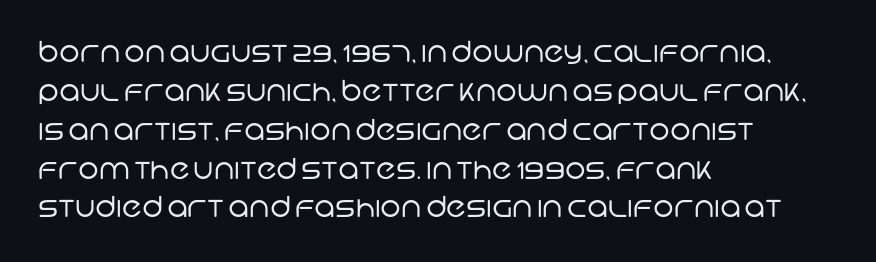
Q: Is the text bold? A: No.
Q: Is the typeface a serif or a sans-serif typeface? A: Sans-serif.
Q: Is the text underlined? A: No.
Q: How is the paragraph aligned? A: Left-aligned.
Q: Is the spacing between letters normal or unusually wide? A: Normal.
Q: Is the spacing between lines tight, normal or loose? A: Normal.
Q: Width (condensed, normal, or wide)? A: Normal.
Q: Stroke contrast? A: Low.
Q: x-height? A: Large.
Q: Monospaced? A: No.
